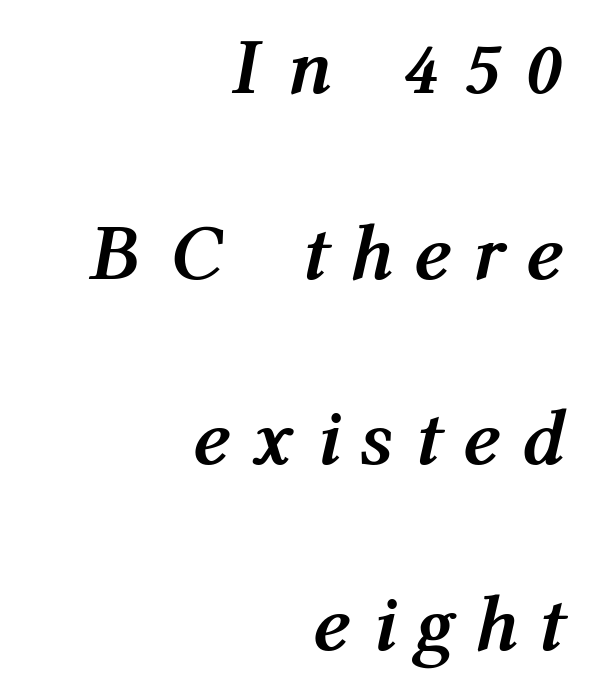
A dark, heavy texture on the line: the type is bold. When letters slant like this, we call the style italic. Underline: absent. Casual observation: everything's shoved over to the right. Note the varied advance widths — an 'i' is clearly narrower than an 'm'. The gaps between neighbouring characters are conspicuously large.
